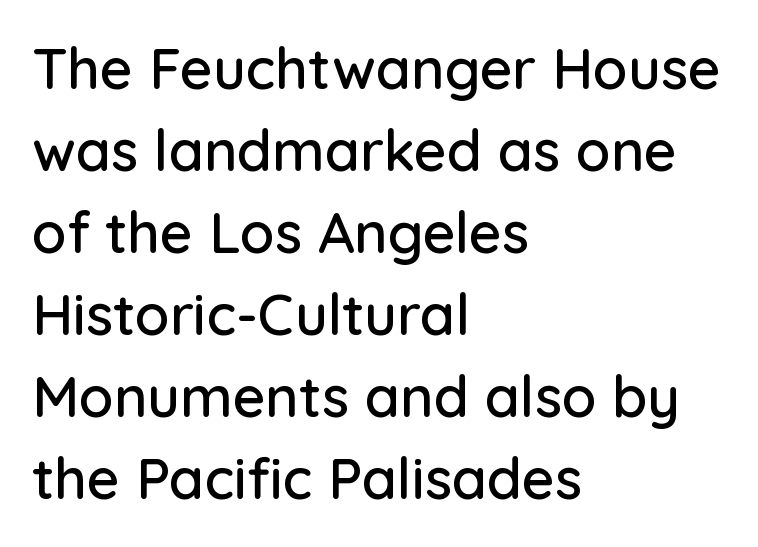
Quick note: interline space is typical. Each letter keeps its own natural width here, so spacing adapts to shape. The typography opts for an upright posture over an oblique one. Descender tails drop into unmarked territory.
